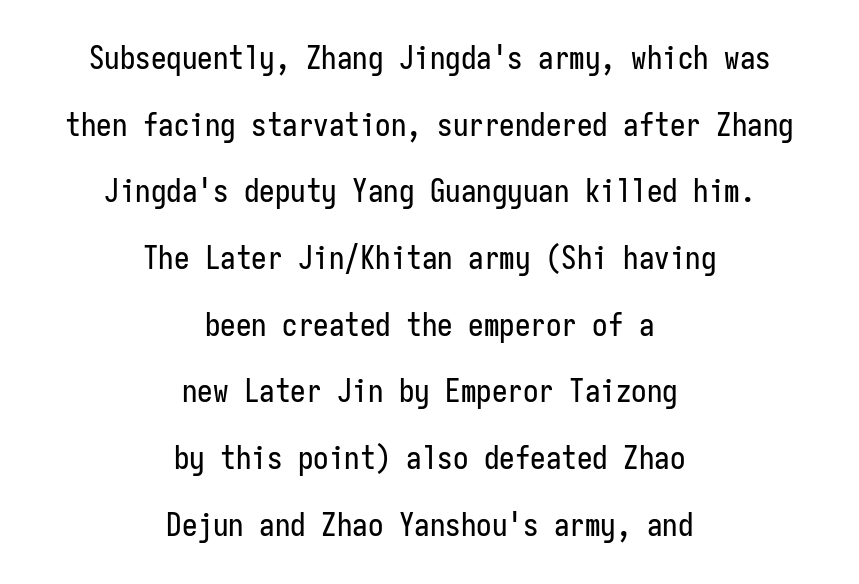
{"serif": "no", "italic": "no", "width": "condensed", "stroke_contrast": "low", "x_height": "medium", "monospaced": "yes", "underline": "no", "align": "center", "line_spacing": "loose", "line_spacing_ratio": 2.15, "letter_spacing": "normal", "letter_spacing_em": 0.0, "glyph_px": 31}
